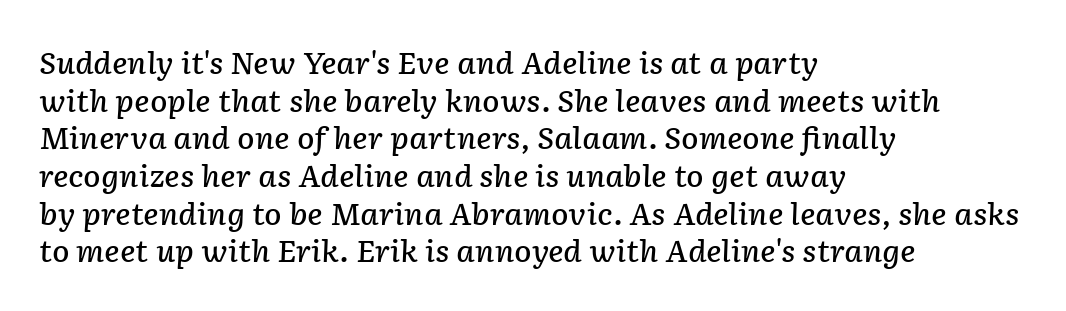
{"italic": "yes", "lean": "right", "slant_degrees": 2, "bold": "semi", "weight": "semibold", "width": "normal", "stroke_contrast": "low", "x_height": "medium", "monospaced": "no", "underline": "no", "align": "left", "line_spacing": "normal", "line_spacing_ratio": 1.3, "letter_spacing": "normal", "letter_spacing_em": 0.0, "glyph_px": 29}
